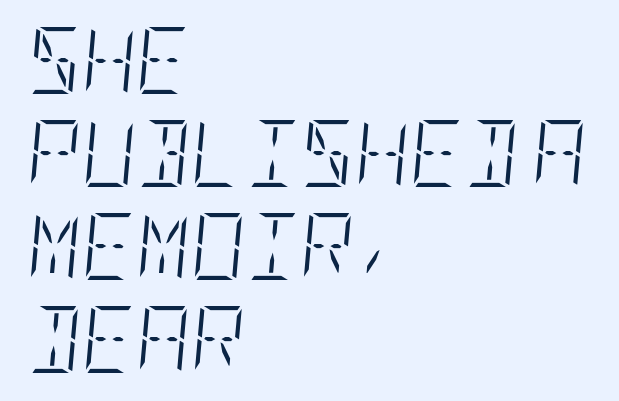
Does the leading feel generous? No, just average. The letterforms sit at book weight or below. Each line starts at the same left margin while the right side varies. The glyphs look as if they've been sheared to an angle. Bare-footed words on every line.
